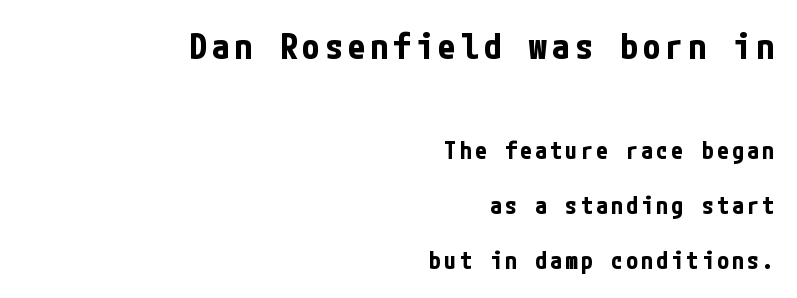
{"serif": "no", "italic": "no", "bold": "yes", "weight": "bold", "width": "condensed", "stroke_contrast": "low", "x_height": "medium", "underline": "no", "align": "right", "line_spacing": "loose", "line_spacing_ratio": 2.3, "larger_block": "first", "size_ratio": 1.5, "glyph_px": 36}
